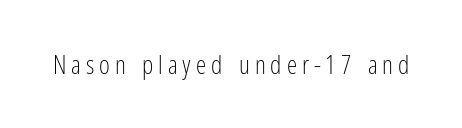
Q: Is the text bold? A: No.
Q: Is the text italic (slanted)? A: No, it is upright.
Q: Is the text underlined? A: No.
